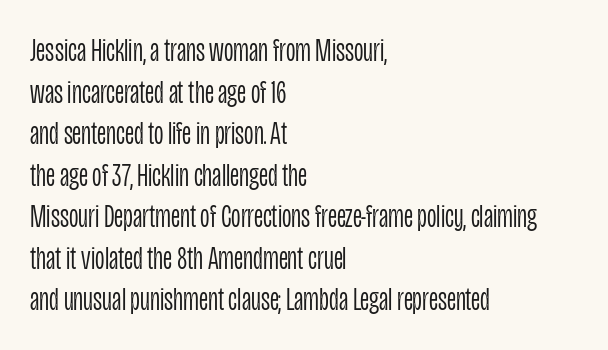
Q: Is the text bold? A: No.
Q: Is the text italic (slanted)? A: No, it is upright.
Q: Is the typeface a serif or a sans-serif typeface? A: Sans-serif.
Q: Is the text underlined? A: No.
Q: How is the paragraph aligned? A: Left-aligned.
Q: Is the spacing between letters normal or unusually wide? A: Normal.
Q: Is the spacing between lines tight, normal or loose? A: Normal.
Q: Width (condensed, normal, or wide)? A: Condensed.
Q: Stroke contrast? A: Low.
Q: x-height? A: Large.
Q: Monospaced? A: No.
